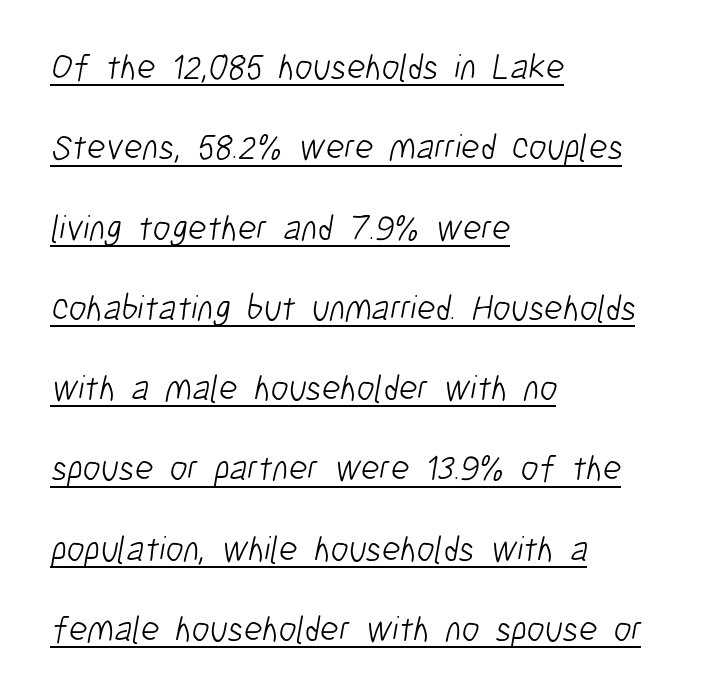
Q: Is the text bold? A: No.
Q: Is the typeface a serif or a sans-serif typeface? A: Sans-serif.
Q: Is the text underlined? A: Yes.
Q: How is the paragraph aligned? A: Left-aligned.
Q: Is the spacing between letters normal or unusually wide? A: Normal.
Q: Is the spacing between lines tight, normal or loose? A: Loose.
Q: Width (condensed, normal, or wide)? A: Condensed.
Q: Stroke contrast? A: Low.
Q: x-height? A: Medium.
Q: Monospaced? A: No.
